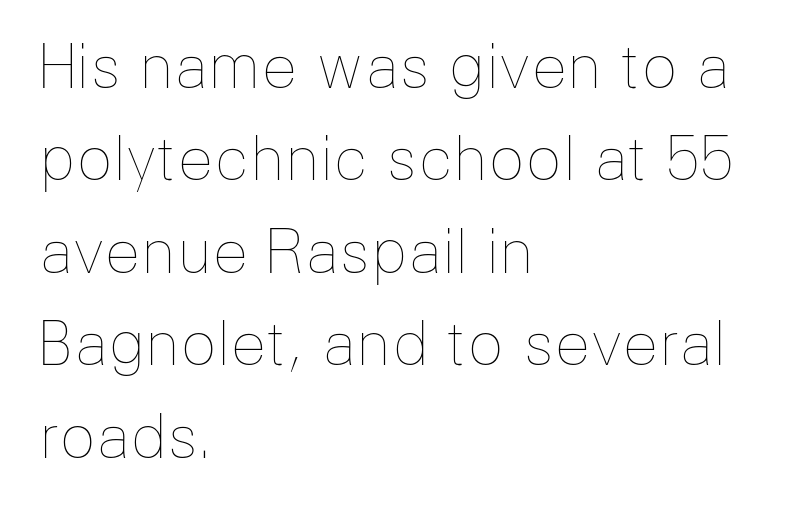
This rendering uses left alignment, leaving the right contour irregular. Quick note: not italic, upright. Letters rest on an invisible, unmarked baseline. Line spacing here is normal.
